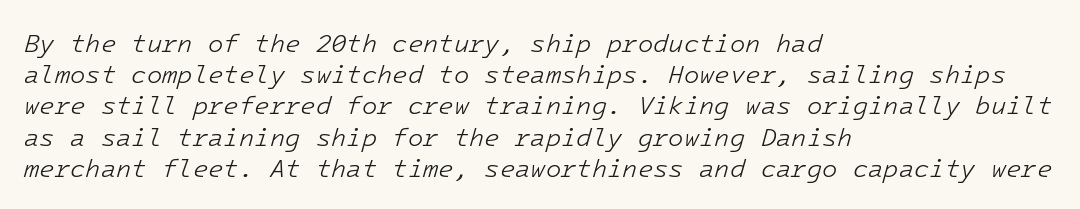
The image shows 25 px text type, italic (leaning right); set left-aligned, normal line spacing (1.25x), normal letter spacing, not underlined.
